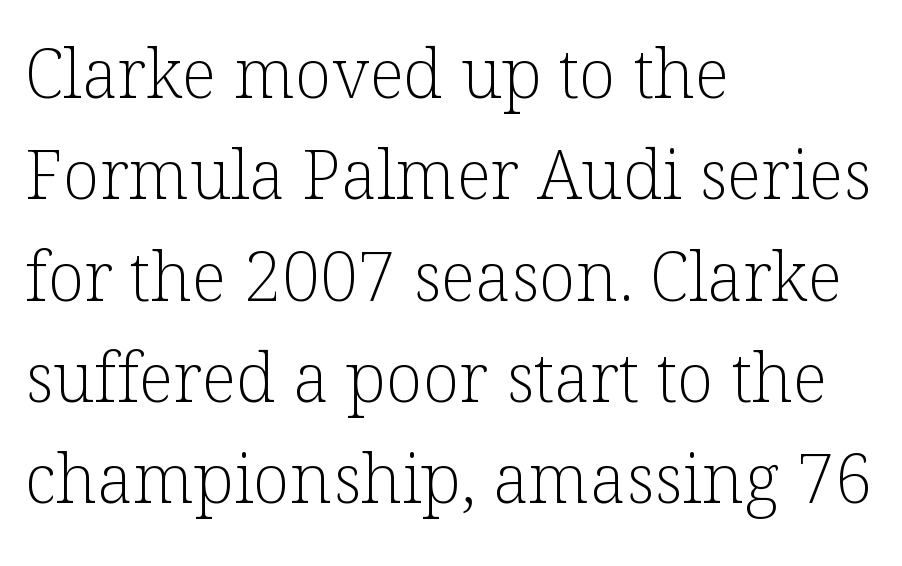
The image shows 68 px light serif type, upright; set left-aligned, normal line spacing (1.49x), normal letter spacing, not underlined; low stroke contrast and a medium x-height.
